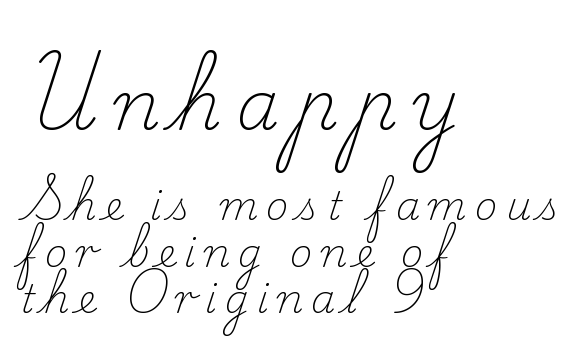
Q: Is the text bold? A: No.
Q: Is the text italic (slanted)? A: Yes.
Q: Is the typeface a serif or a sans-serif typeface? A: Serif.
Q: Is the text underlined? A: No.
Q: How is the paragraph aligned? A: Left-aligned.
Q: Is the spacing between letters normal or unusually wide? A: Unusually wide.
Q: Which block of text is set in a larger size, the first (top) or the second (bottom)? A: The first (top) one.
Q: Width (condensed, normal, or wide)? A: Normal.
Q: Stroke contrast? A: Low.
Q: x-height? A: Small.
Q: Monospaced? A: No.
